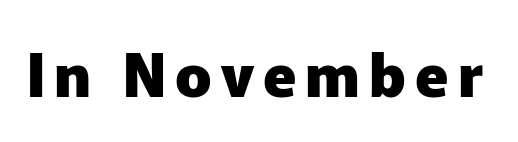
Q: Is the text bold? A: Yes.
Q: Is the text italic (slanted)? A: No, it is upright.
Q: Is the typeface a serif or a sans-serif typeface? A: Sans-serif.
Q: Is the text underlined? A: No.
Q: Width (condensed, normal, or wide)? A: Normal.
Q: Stroke contrast? A: Low.
Q: x-height? A: Medium.
Q: Monospaced? A: No.
